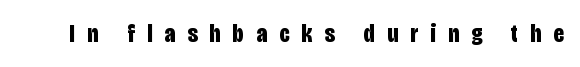
Q: Is the text bold? A: Yes.
Q: Is the text italic (slanted)? A: No, it is upright.
Q: Is the text underlined? A: No.
Q: Is the spacing between letters normal or unusually wide? A: Unusually wide.
